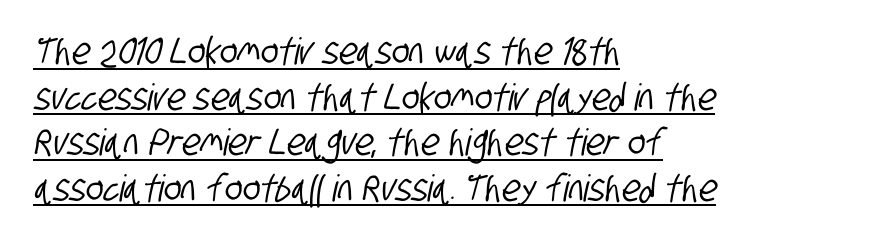
Q: Is the typeface a serif or a sans-serif typeface? A: Sans-serif.
Q: Is the text underlined? A: Yes.
Q: How is the paragraph aligned? A: Left-aligned.
Q: Is the spacing between letters normal or unusually wide? A: Normal.
Q: Width (condensed, normal, or wide)? A: Condensed.
Q: Stroke contrast? A: Low.
Q: x-height? A: Large.
Q: Monospaced? A: No.
